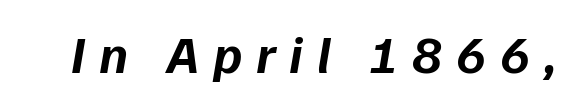
Q: Is the text bold? A: Yes.
Q: Is the text italic (slanted)? A: Yes, it leans right by about 9 degrees.
Q: Is the text underlined? A: No.
Q: Is the spacing between letters normal or unusually wide? A: Unusually wide.
Q: Width (condensed, normal, or wide)? A: Normal.
Q: Stroke contrast? A: Low.
Q: x-height? A: Medium.
Q: Monospaced? A: No.
